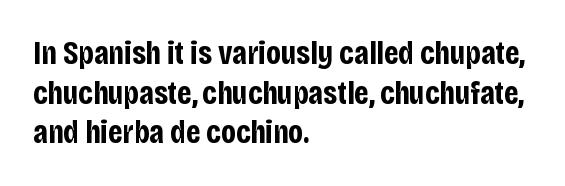
{"serif": "no", "italic": "no", "bold": "yes", "weight": "bold", "width": "condensed", "stroke_contrast": "low", "x_height": "large", "monospaced": "no", "underline": "no", "align": "left", "line_spacing_ratio": 1.2, "letter_spacing": "normal", "letter_spacing_em": 0.0, "glyph_px": 33}
